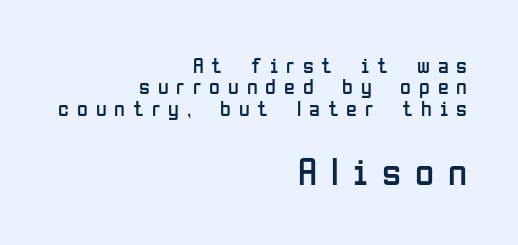
The image shows 39 px regular-weight, condensed sans-serif type, upright; set right-aligned, tight line spacing (0.97x), unusually wide letter spacing (+0.36 em), not underlined; the second (bottom) block is 1.77x larger; low stroke contrast and a medium x-height.
